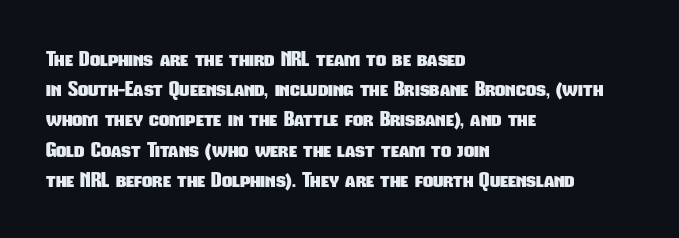
Q: Is the text bold? A: Yes.
Q: Is the text underlined? A: No.
Q: How is the paragraph aligned? A: Left-aligned.
Q: Is the spacing between letters normal or unusually wide? A: Normal.
Q: Is the spacing between lines tight, normal or loose? A: Normal.
